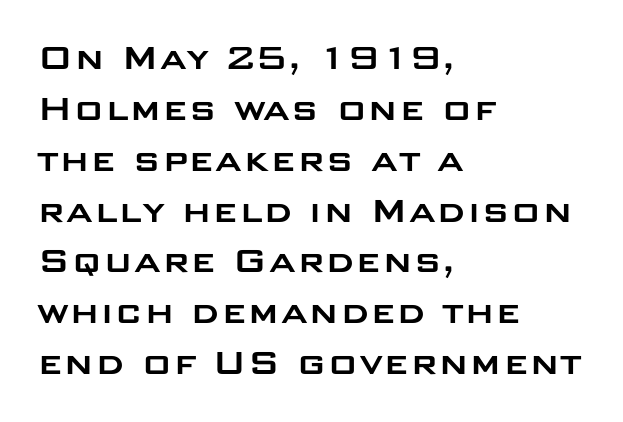
{"serif": "no", "italic": "no", "width": "wide", "stroke_contrast": "low", "x_height": "large", "monospaced": "no", "underline": "no", "align": "left", "line_spacing_ratio": 1.24, "letter_spacing": "normal", "letter_spacing_em": 0.0, "glyph_px": 41}
